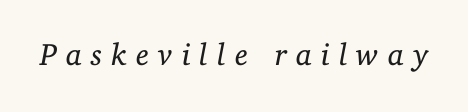
{"serif": "yes", "italic": "yes", "lean": "right", "slant_degrees": 11, "bold": "no", "weight": "regular", "width": "normal", "stroke_contrast": "low", "x_height": "medium", "monospaced": "no", "underline": "no", "letter_spacing": "wide", "letter_spacing_em": 0.29, "glyph_px": 31}
